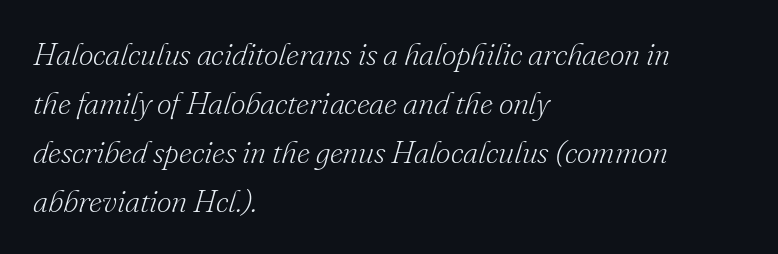
Q: Is the text bold? A: No.
Q: Is the text italic (slanted)? A: Yes, it leans right by about 16 degrees.
Q: Is the typeface a serif or a sans-serif typeface? A: Serif.
Q: Is the text underlined? A: No.
Q: How is the paragraph aligned? A: Left-aligned.
Q: Is the spacing between letters normal or unusually wide? A: Normal.
Q: Is the spacing between lines tight, normal or loose? A: Normal.
Q: Width (condensed, normal, or wide)? A: Normal.
Q: Stroke contrast? A: Low.
Q: x-height? A: Small.
Q: Monospaced? A: No.
